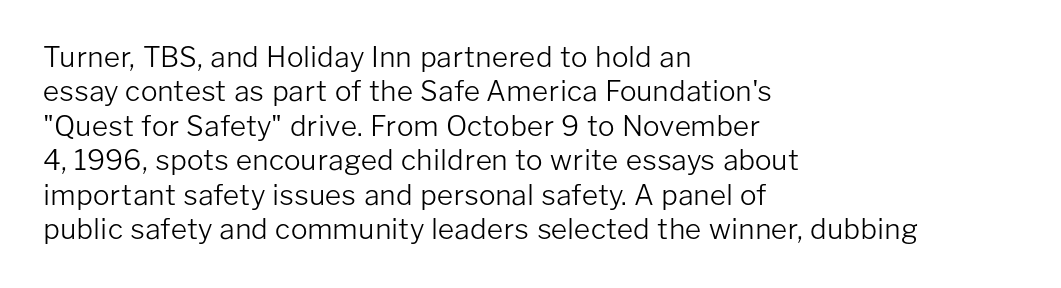
The image shows 28 px light sans-serif type, upright; set left-aligned, line spacing 1.23x, normal letter spacing, not underlined; low stroke contrast and a medium x-height.
